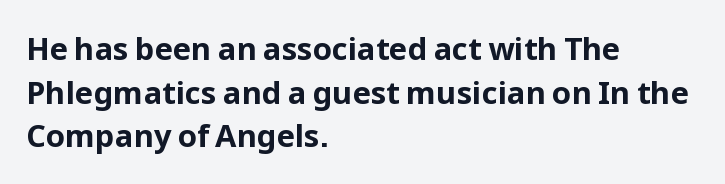
One-word summary of the alignment: left. Bare-footed words on every line. Here the glyphs are tracked normally, forming tight word shapes. A typesetter would call this proportional, since set widths differ per character.
